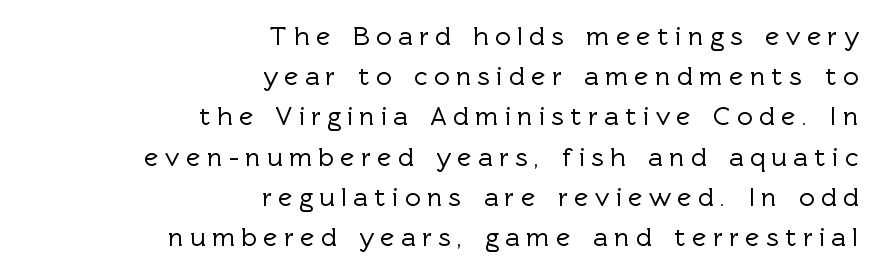
Q: Is the text italic (slanted)? A: No, it is upright.
Q: Is the text underlined? A: No.
Q: How is the paragraph aligned? A: Right-aligned.
Q: Is the spacing between letters normal or unusually wide? A: Unusually wide.
Q: Is the spacing between lines tight, normal or loose? A: Normal.
